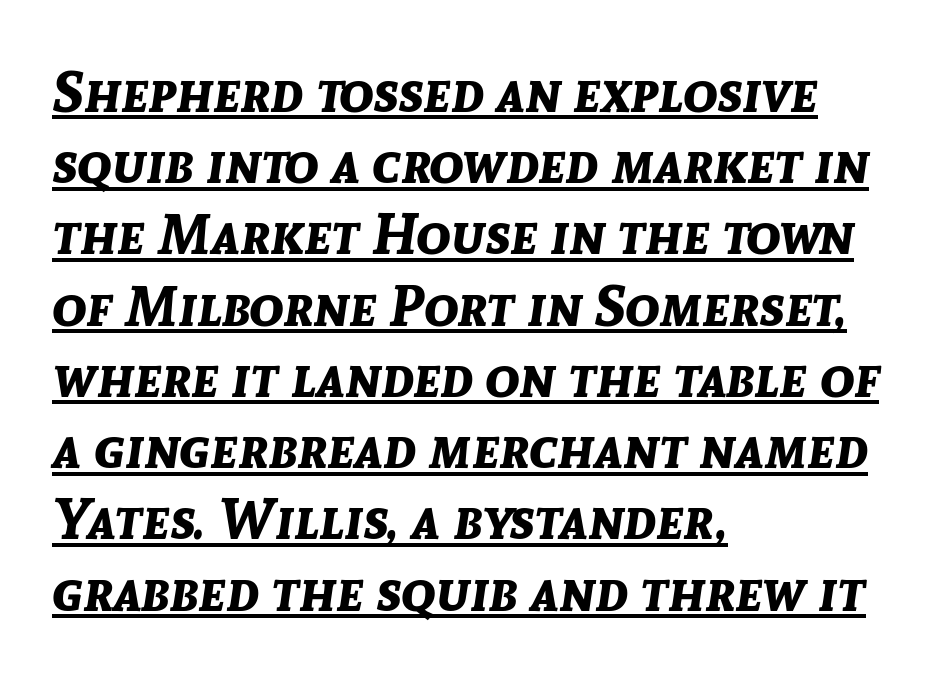
{"italic": "yes", "lean": "right", "slant_degrees": 8, "bold": "yes", "weight": "bold", "width": "normal", "stroke_contrast": "low", "x_height": "medium", "monospaced": "no", "underline": "yes", "align": "left", "line_spacing": "normal", "line_spacing_ratio": 1.25, "letter_spacing": "normal", "letter_spacing_em": 0.0, "glyph_px": 57}
